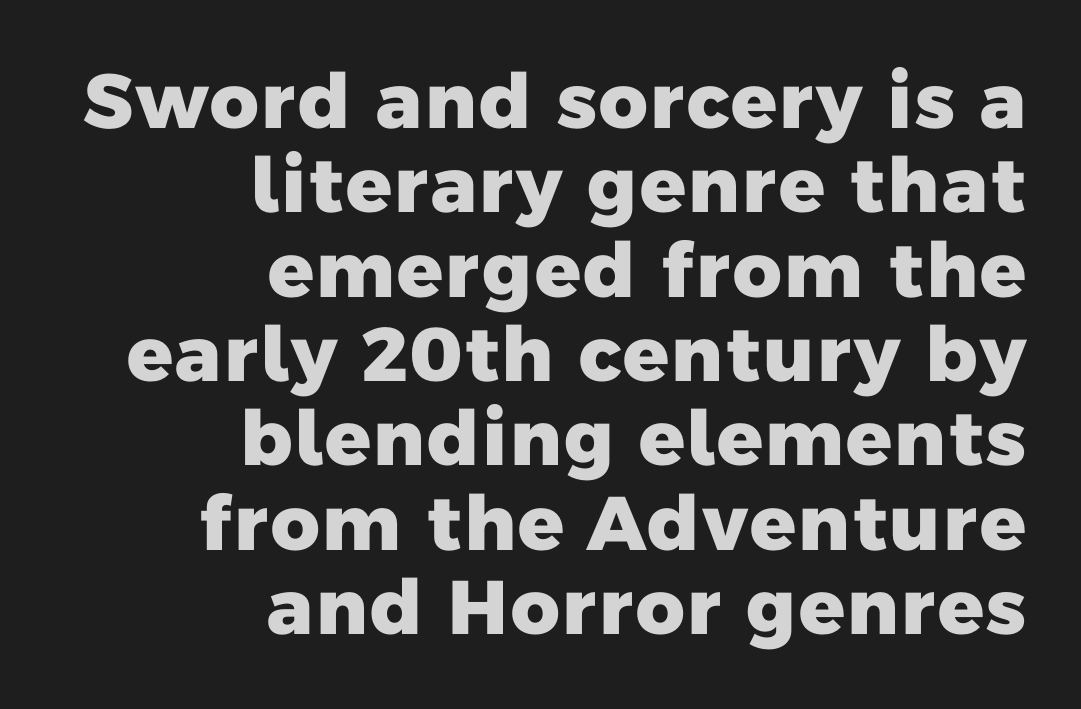
{"serif": "no", "bold": "yes", "weight": "heavy", "width": "normal", "stroke_contrast": "low", "x_height": "medium", "monospaced": "no", "underline": "no", "align": "right", "line_spacing": "tight", "line_spacing_ratio": 1.11, "letter_spacing": "normal", "letter_spacing_em": 0.0, "glyph_px": 76}
